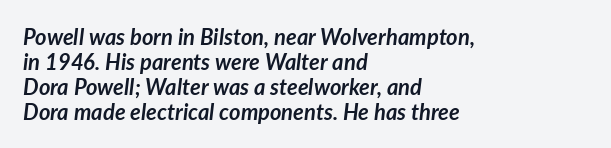
The image shows 22 px bold type, italic (leaning right); set left-aligned, tight line spacing (1.13x), normal letter spacing, not underlined.
